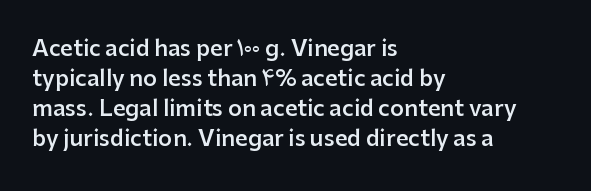
Q: Is the text bold? A: Semi-bold.
Q: Is the text italic (slanted)? A: No, it is upright.
Q: Is the text underlined? A: No.
Q: How is the paragraph aligned? A: Left-aligned.
Q: Is the spacing between letters normal or unusually wide? A: Normal.
Q: Is the spacing between lines tight, normal or loose? A: Normal.
